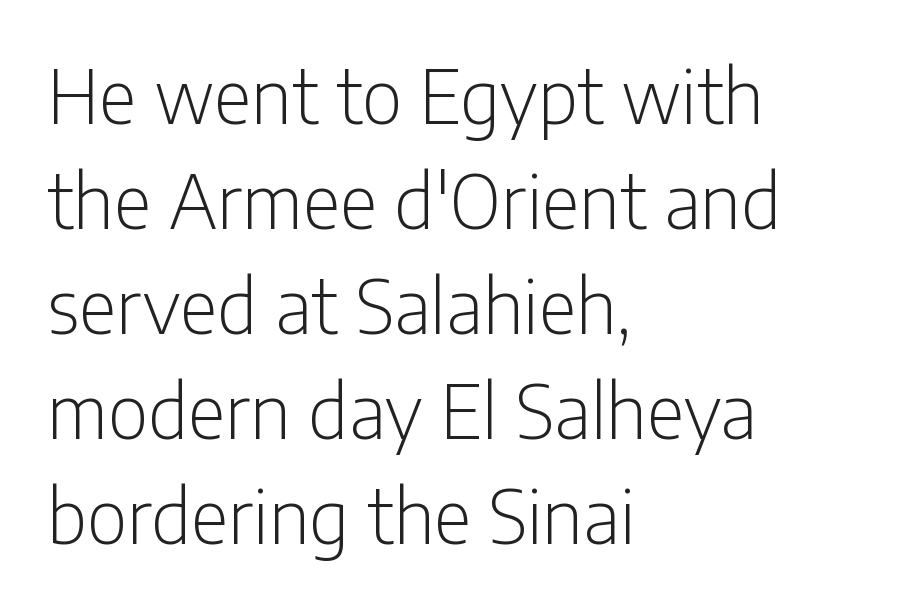
Varying glyph widths throughout — classic text-font behaviour. The letters stand upright; this is a roman face. Vertical spacing — default. This rendering employs a face without finishing strokes, i.e., a sans-serif.
